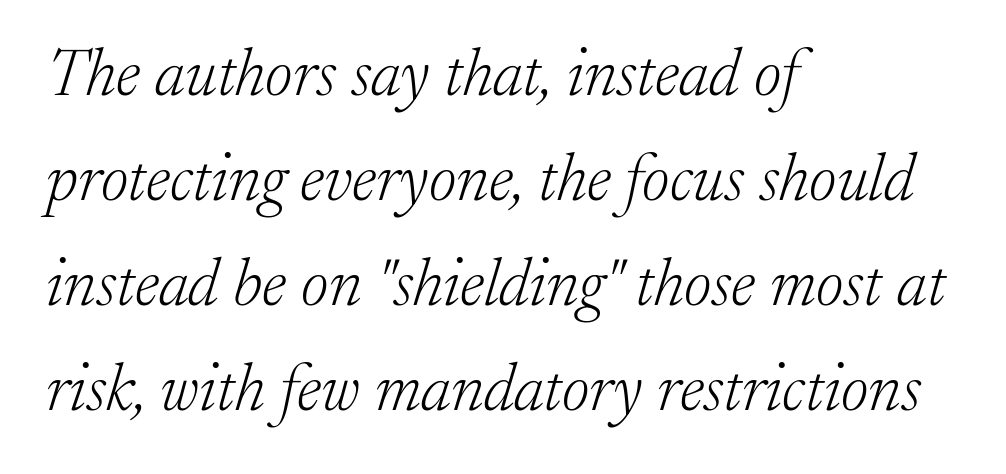
The image shows 66 px light serif type, italic (leaning right); set left-aligned, normal line spacing (1.59x), normal letter spacing, not underlined; low stroke contrast and a medium x-height.
